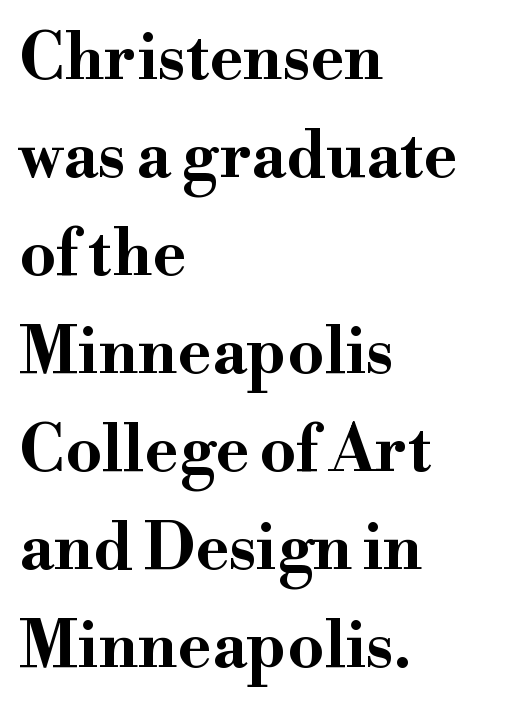
{"serif": "yes", "italic": "no", "bold": "yes", "weight": "bold", "width": "wide", "stroke_contrast": "high", "x_height": "small", "monospaced": "no", "underline": "no", "align": "left", "line_spacing": "normal", "line_spacing_ratio": 1.53, "letter_spacing": "normal", "letter_spacing_em": 0.0, "glyph_px": 64}
